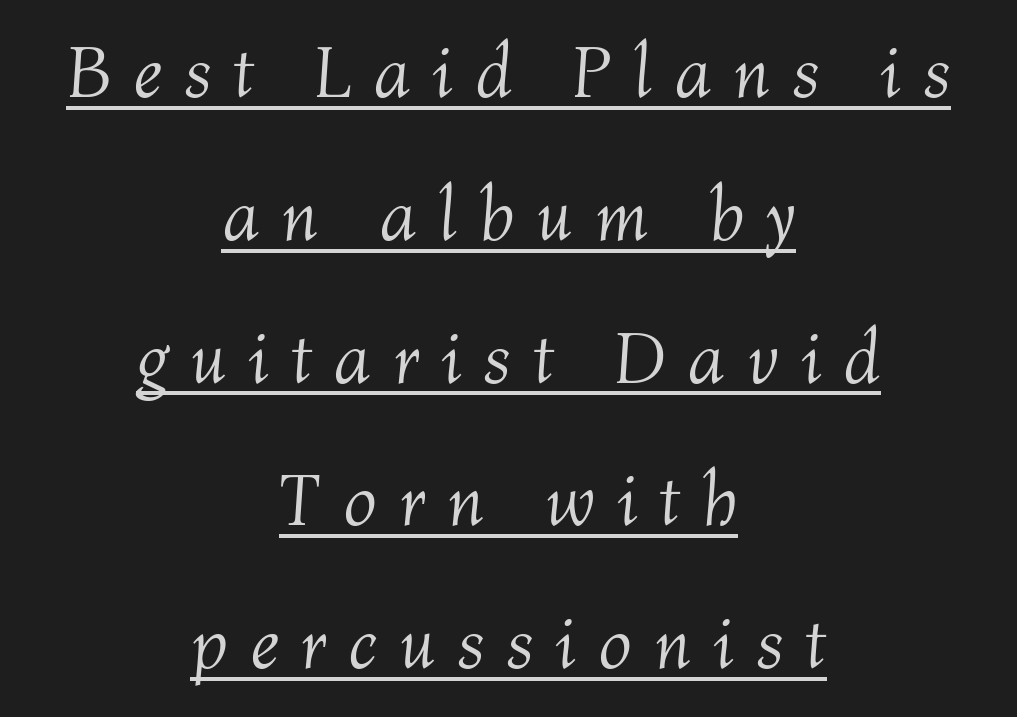
{"italic": "yes", "lean": "right", "slant_degrees": 4, "bold": "no", "weight": "light", "width": "normal", "stroke_contrast": "medium", "x_height": "medium", "monospaced": "no", "underline": "yes", "align": "center", "line_spacing": "loose", "line_spacing_ratio": 1.93, "letter_spacing": "wide", "letter_spacing_em": 0.29, "glyph_px": 74}
